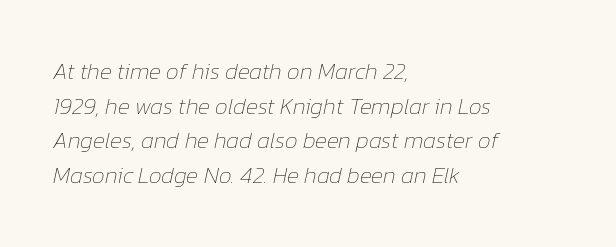
What stands out about the letter spacing? Nothing — it is the standard amount. The passage shown is not underscored anywhere. This sample keeps an unexceptional amount of space between lines. The text carries the slant typical of an italic or oblique font. Counters stay open thanks to moderate or lighter strokes. All the whitespace from short lines collects on the right.
